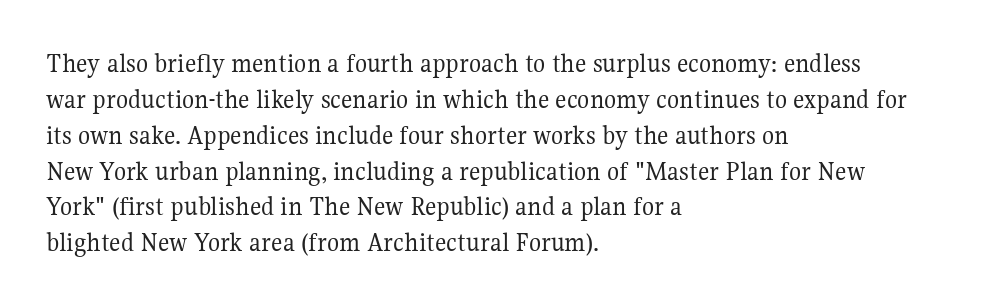
The image shows 28 px regular-weight serif type, upright; set left-aligned, normal line spacing (1.28x), normal letter spacing, not underlined; medium stroke contrast and a medium x-height.
